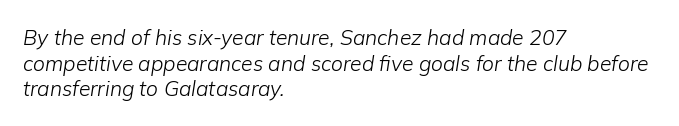
{"italic": "yes", "lean": "right", "slant_degrees": 9, "bold": "no", "underline": "no", "align": "left", "line_spacing_ratio": 1.22, "letter_spacing": "normal", "letter_spacing_em": 0.0, "glyph_px": 21}
